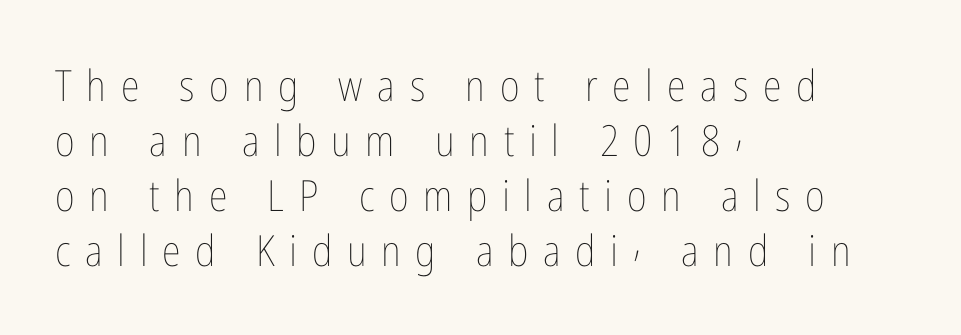
Vertically, the passage feels balanced, rows spaced as you'd expect. Italic? Not at all — the glyphs are vertical. No heavy texture on the line: the type isn't bold. Typeset ragged right — the left edge is the straight one. Words float on clear page, feet unadorned.
